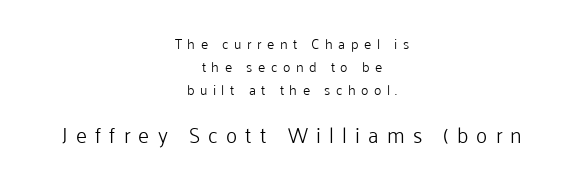
{"italic": "no", "bold": "no", "underline": "no", "align": "center", "line_spacing": "normal", "line_spacing_ratio": 1.63, "letter_spacing": "wide", "letter_spacing_em": 0.39, "larger_block": "second", "size_ratio": 1.5, "glyph_px": 21}
